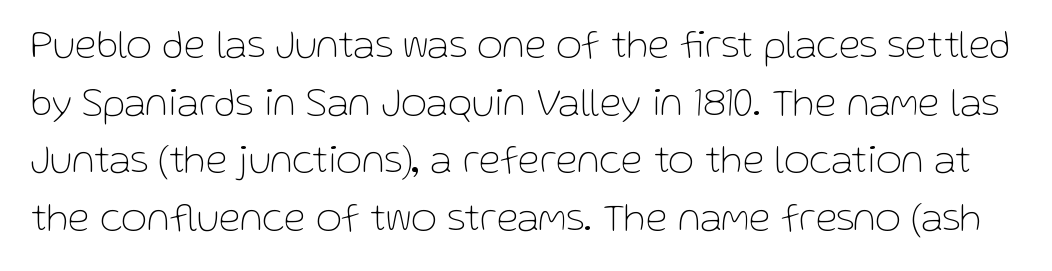
Q: Is the text bold? A: No.
Q: Is the text italic (slanted)? A: No, it is upright.
Q: Is the typeface a serif or a sans-serif typeface? A: Sans-serif.
Q: Is the text underlined? A: No.
Q: Is the spacing between letters normal or unusually wide? A: Normal.
Q: Is the spacing between lines tight, normal or loose? A: Normal.
Q: Width (condensed, normal, or wide)? A: Normal.
Q: Stroke contrast? A: Low.
Q: x-height? A: Medium.
Q: Monospaced? A: No.
